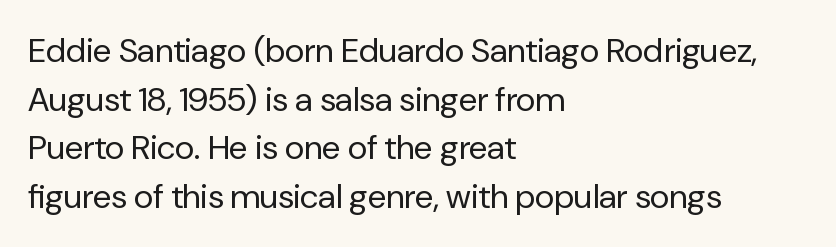
Stem width sits at or under what a default text font uses. The passage shown is not underscored anywhere. This sample has the flowing, uneven cadence of proportional lettering. The passage shown is typeset with a sans-serif family. Reading down the column, the eye jumps a familiar distance to each next line.
